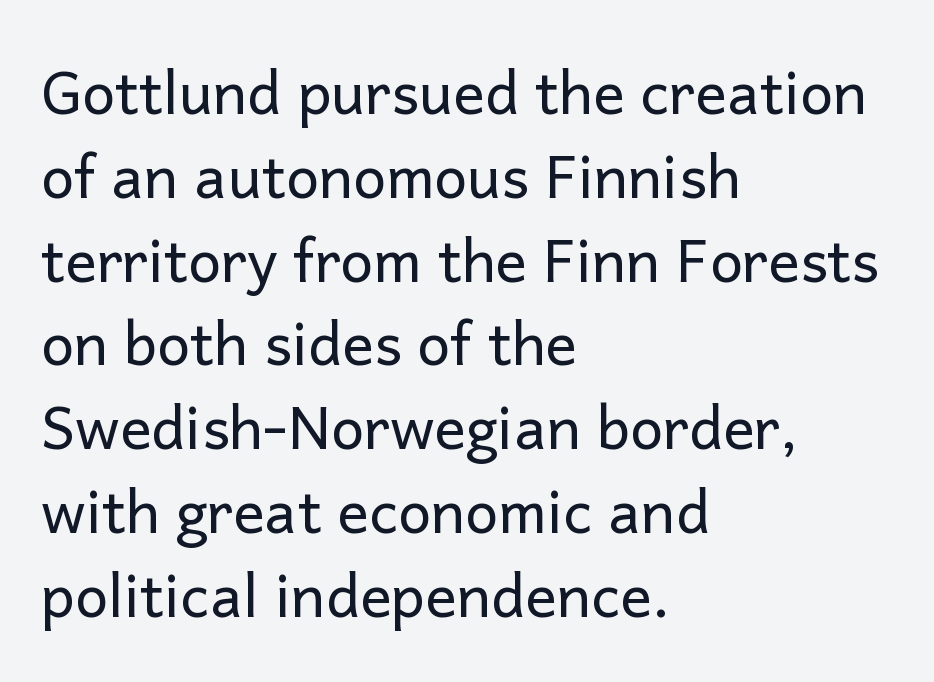
{"serif": "no", "italic": "no", "bold": "no", "weight": "regular", "width": "normal", "stroke_contrast": "low", "x_height": "medium", "monospaced": "no", "underline": "no", "align": "left", "line_spacing": "normal", "line_spacing_ratio": 1.42, "letter_spacing": "normal", "letter_spacing_em": 0.0, "glyph_px": 59}
